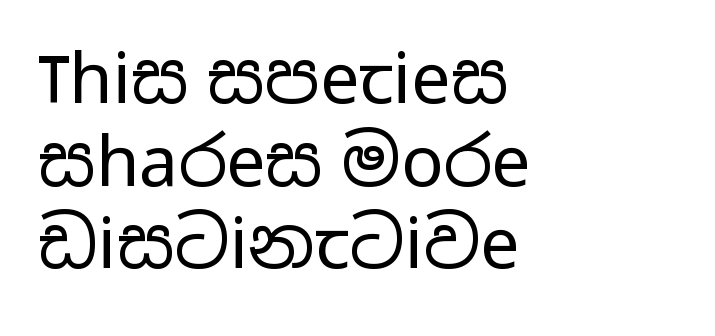
The image shows 70 px regular-weight, wide sans-serif type, upright; set left-aligned, line spacing 1.18x, normal letter spacing, not underlined; low stroke contrast and a medium x-height.
